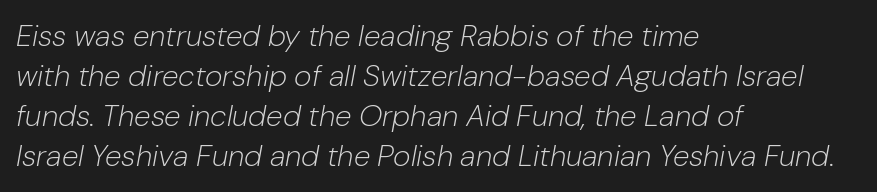
Slant detected: the letters are inclined. Horizontal bands of white between lines are of average thickness. The ragged edge is on the right, which tells us the setting is flush left. The letters sit at their default tracking, neither squeezed nor spread.
